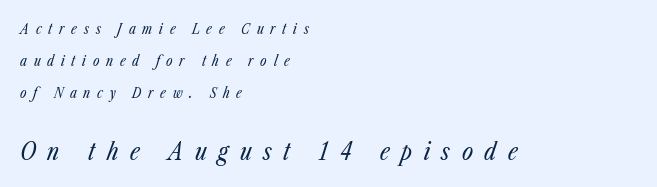
Q: Is the text bold? A: No.
Q: Is the text italic (slanted)? A: Yes, it leans right by about 23 degrees.
Q: Is the text underlined? A: No.
Q: How is the paragraph aligned? A: Left-aligned.
Q: Is the spacing between letters normal or unusually wide? A: Unusually wide.
Q: Is the spacing between lines tight, normal or loose? A: Loose.
Q: Which block of text is set in a larger size, the first (top) or the second (bottom)? A: The second (bottom) one.
